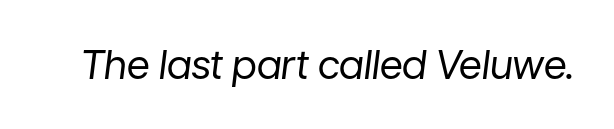
Q: Is the text bold? A: No.
Q: Is the text italic (slanted)? A: Yes, it leans right by about 7 degrees.
Q: Is the text underlined? A: No.
Q: Is the spacing between letters normal or unusually wide? A: Normal.
Q: Width (condensed, normal, or wide)? A: Normal.
Q: Stroke contrast? A: Low.
Q: x-height? A: Medium.
Q: Monospaced? A: No.
